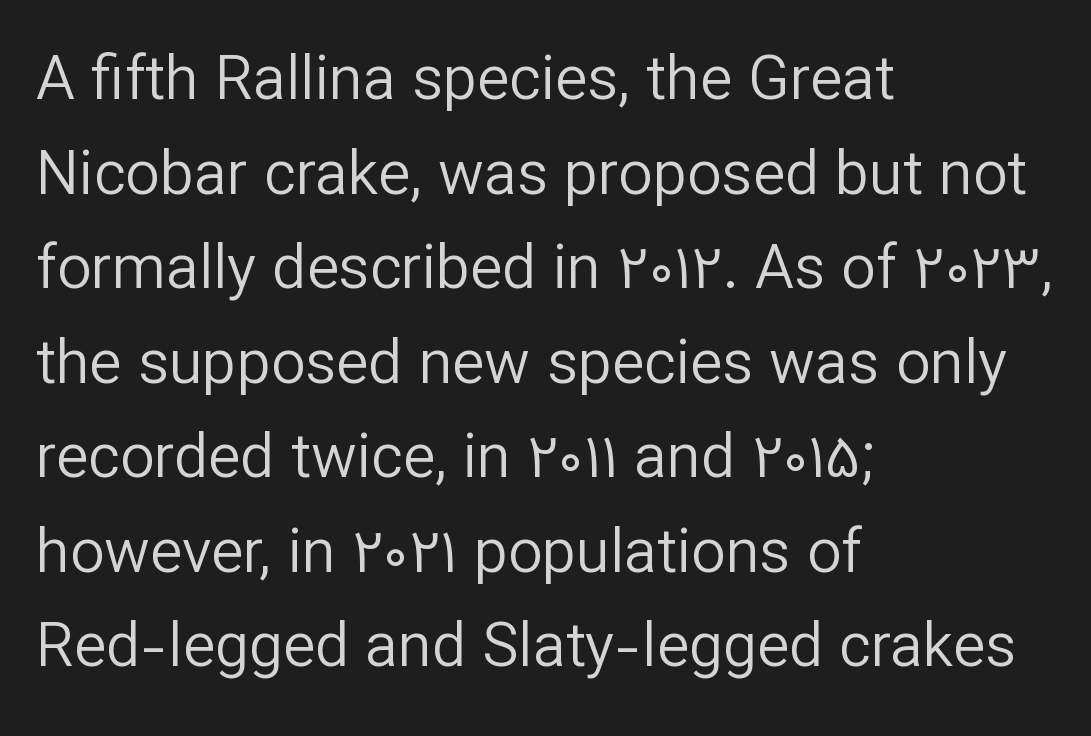
{"serif": "no", "italic": "no", "bold": "no", "weight": "regular", "width": "normal", "stroke_contrast": "low", "x_height": "medium", "monospaced": "no", "underline": "no", "align": "left", "line_spacing": "normal", "line_spacing_ratio": 1.55, "letter_spacing": "normal", "letter_spacing_em": 0.0, "glyph_px": 61}
